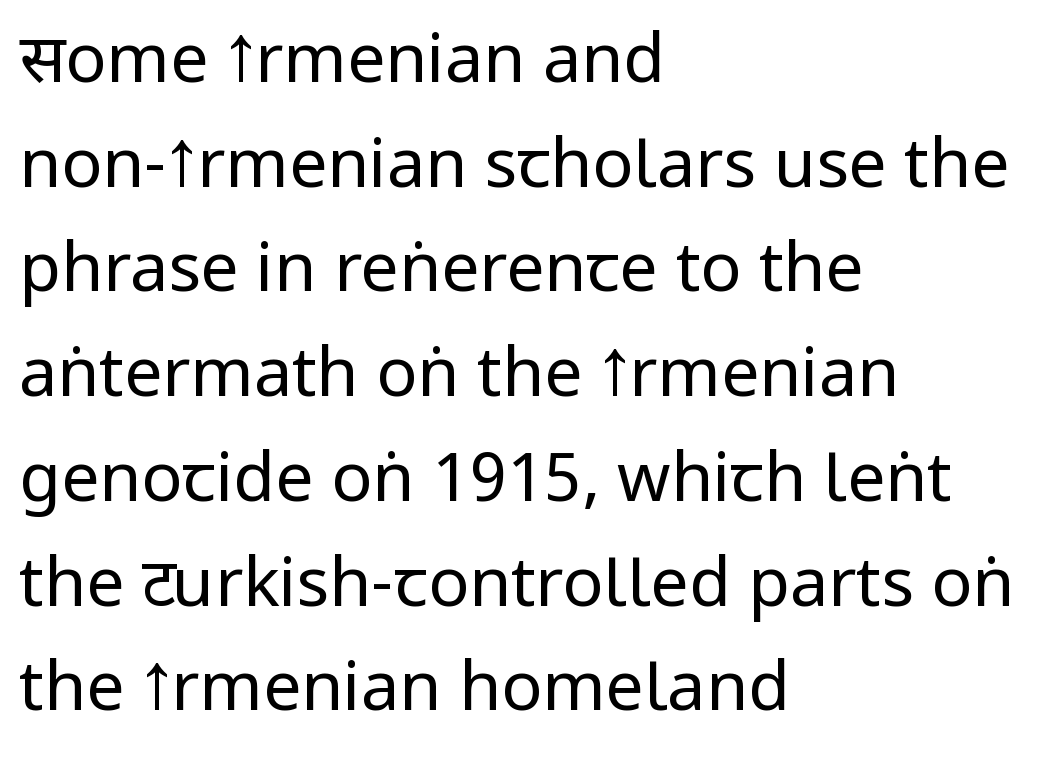
The image shows 68 px regular-weight, condensed sans-serif type, upright; set left-aligned, normal line spacing (1.54x), normal letter spacing, not underlined; low stroke contrast and a large x-height.
